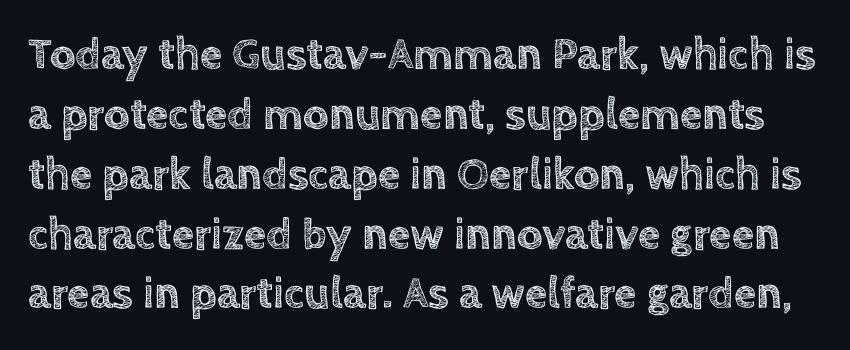
Q: Is the text italic (slanted)? A: No, it is upright.
Q: Is the text underlined? A: No.
Q: Is the spacing between letters normal or unusually wide? A: Normal.
Q: Is the spacing between lines tight, normal or loose? A: Normal.
Q: Width (condensed, normal, or wide)? A: Normal.
Q: x-height? A: Large.
Q: Monospaced? A: No.
